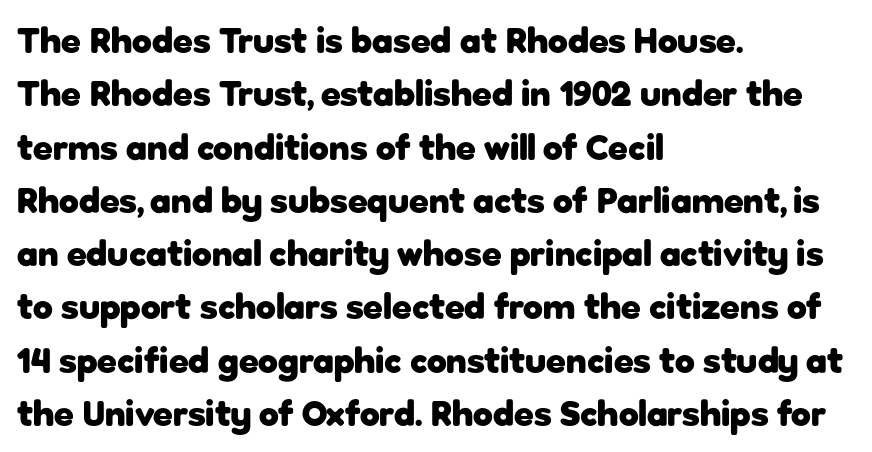
Caption: multi-line text, flush left, ragged right. Each letter keeps its own natural width here, so spacing adapts to shape. Leading: standard. Caption: standard tracking, unaltered. Emphasis by weight is at full strength: bold. Are there feet on the stems? There aren't — it's a sans.
